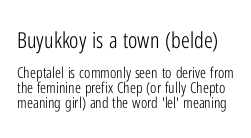
{"italic": "no", "bold": "no", "underline": "no", "line_spacing": "tight", "line_spacing_ratio": 1.01, "letter_spacing": "normal", "letter_spacing_em": 0.0, "larger_block": "first", "size_ratio": 1.47, "glyph_px": 22}
